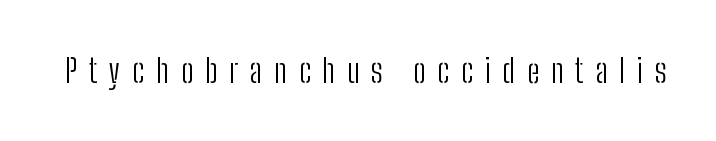
Q: Is the text bold? A: No.
Q: Is the text italic (slanted)? A: No, it is upright.
Q: Is the typeface a serif or a sans-serif typeface? A: Sans-serif.
Q: Is the text underlined? A: No.
Q: Is the spacing between letters normal or unusually wide? A: Unusually wide.
Q: Width (condensed, normal, or wide)? A: Condensed.
Q: Stroke contrast? A: Low.
Q: x-height? A: Medium.
Q: Monospaced? A: No.
